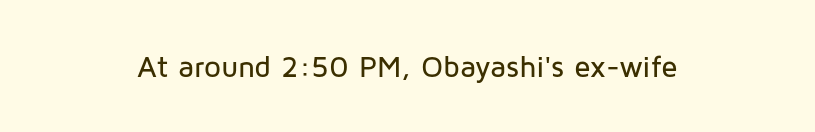
{"serif": "no", "italic": "no", "width": "normal", "stroke_contrast": "low", "x_height": "medium", "monospaced": "no", "underline": "no", "letter_spacing": "normal", "letter_spacing_em": 0.0, "glyph_px": 30}
